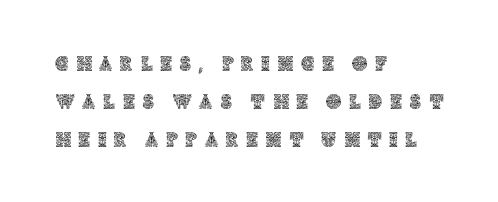
Q: Is the text italic (slanted)? A: No, it is upright.
Q: Is the text underlined? A: No.
Q: How is the paragraph aligned? A: Left-aligned.
Q: Is the spacing between letters normal or unusually wide? A: Unusually wide.
